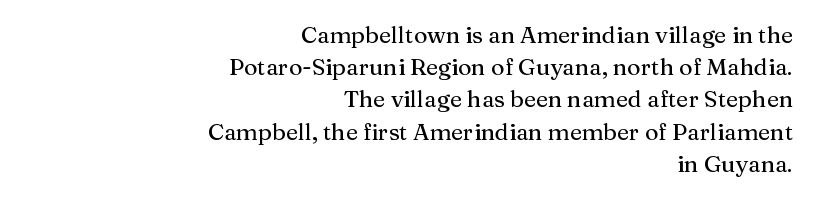
How are the letters spaced? Ordinarily, with no added tracking. Which margin do the lines hug? The right one — the left edge is uneven. When letters stand straight like this, we call the style roman or upright. The leading is moderate, giving the passage an even texture. Descender tails drop into unmarked territory.
